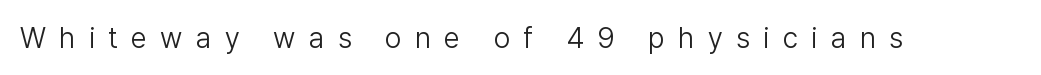
Q: Is the text bold? A: No.
Q: Is the text italic (slanted)? A: No, it is upright.
Q: Is the typeface a serif or a sans-serif typeface? A: Sans-serif.
Q: Is the text underlined? A: No.
Q: Is the spacing between letters normal or unusually wide? A: Unusually wide.
Q: Width (condensed, normal, or wide)? A: Normal.
Q: Stroke contrast? A: Low.
Q: x-height? A: Medium.
Q: Monospaced? A: No.
